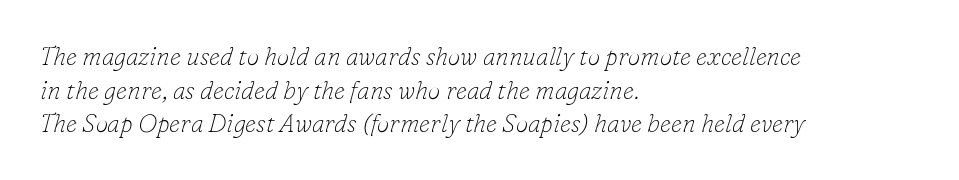
{"italic": "yes", "lean": "right", "slant_degrees": 16, "bold": "no", "underline": "no", "align": "left", "line_spacing": "normal", "line_spacing_ratio": 1.35, "letter_spacing": "normal", "letter_spacing_em": 0.0, "glyph_px": 25}
